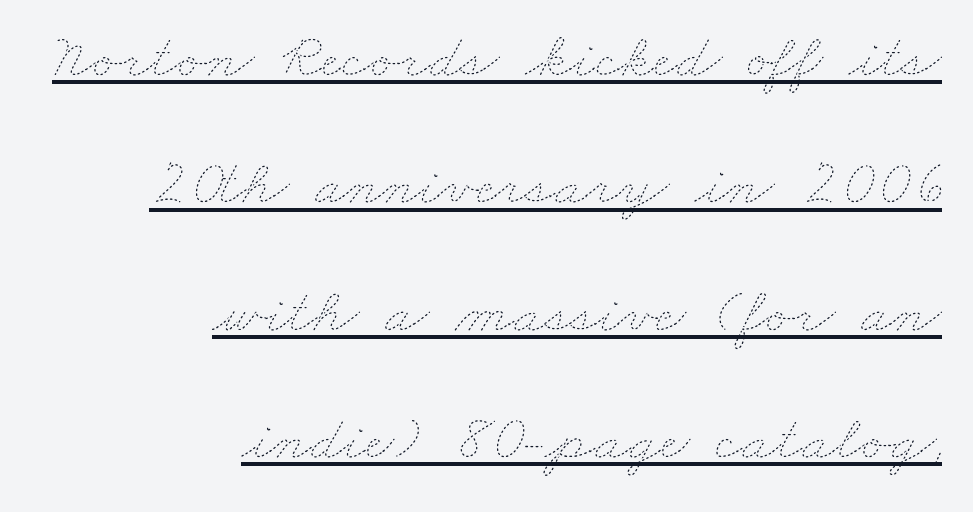
The image shows 64 px thin, wide type; set right-aligned, loose line spacing (1.99x), normal letter spacing, underlined; low stroke contrast and a small x-height.
